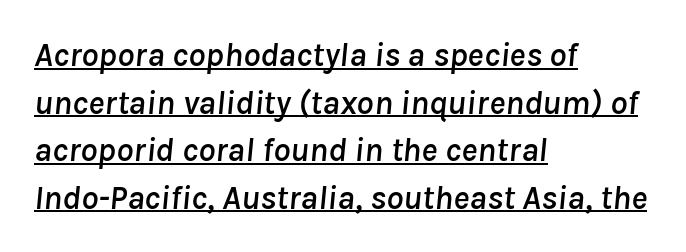
Q: Is the text italic (slanted)? A: Yes, it leans right by about 8 degrees.
Q: Is the text underlined? A: Yes.
Q: How is the paragraph aligned? A: Left-aligned.
Q: Is the spacing between letters normal or unusually wide? A: Normal.
Q: Is the spacing between lines tight, normal or loose? A: Normal.
Q: Width (condensed, normal, or wide)? A: Normal.
Q: Stroke contrast? A: Low.
Q: x-height? A: Medium.
Q: Monospaced? A: No.
